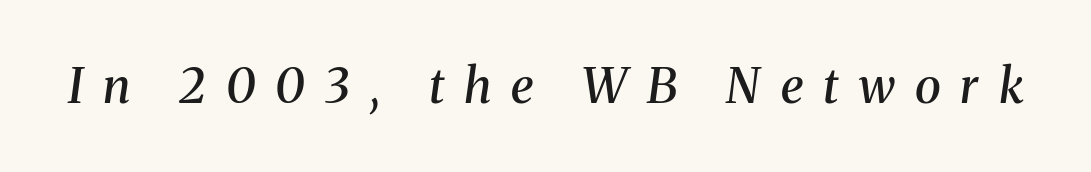
The image shows 48 px semibold serif type, italic (leaning right); set unusually wide letter spacing (+0.42 em), not underlined; medium stroke contrast and a medium x-height.
